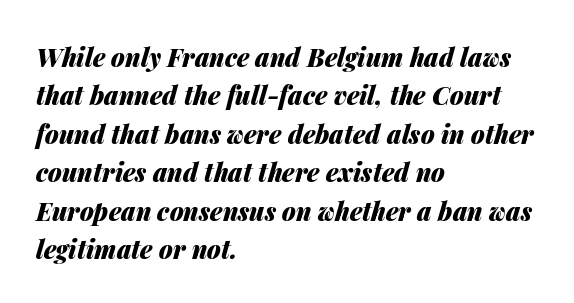
Words appear dense and cohesive because spacing is normal. Every character sits at an angle, as italics do. Set as a true bold cut, around the 700 mark. Left-aligned paragraph, ragged on the right.
